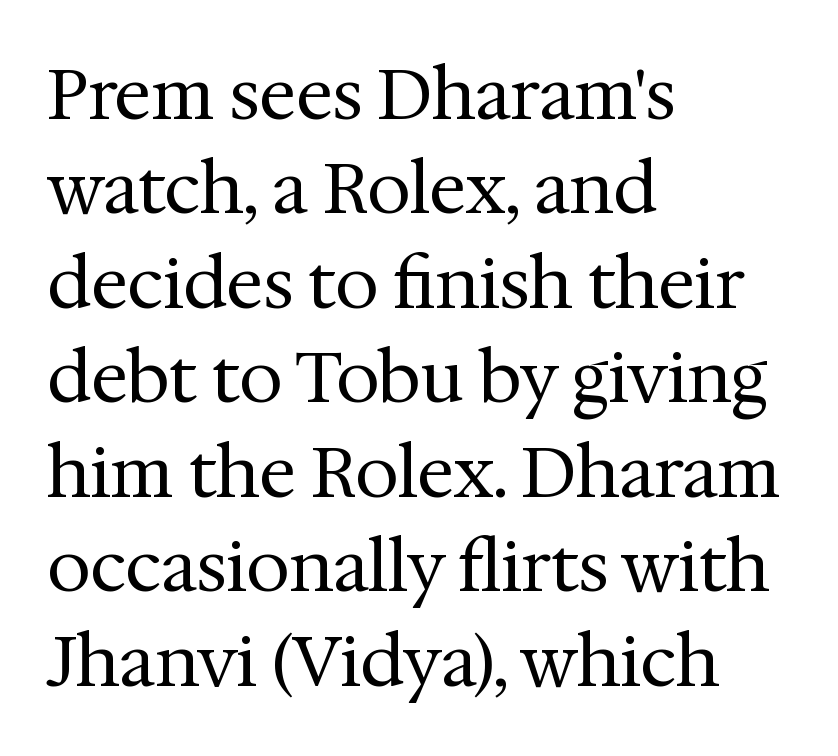
Stroke terminals: seriffed. Every row of glyphs begins at an identical x-position on the left. Type without underlining. Regular leading.
